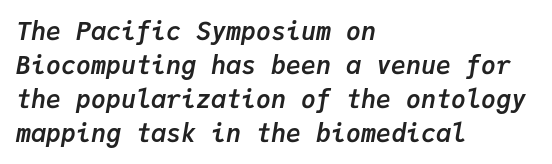
Q: Is the text bold? A: Yes.
Q: Is the text italic (slanted)? A: Yes, it leans right by about 9 degrees.
Q: Is the text underlined? A: No.
Q: How is the paragraph aligned? A: Left-aligned.
Q: Is the spacing between letters normal or unusually wide? A: Normal.
Q: Is the spacing between lines tight, normal or loose? A: Normal.
